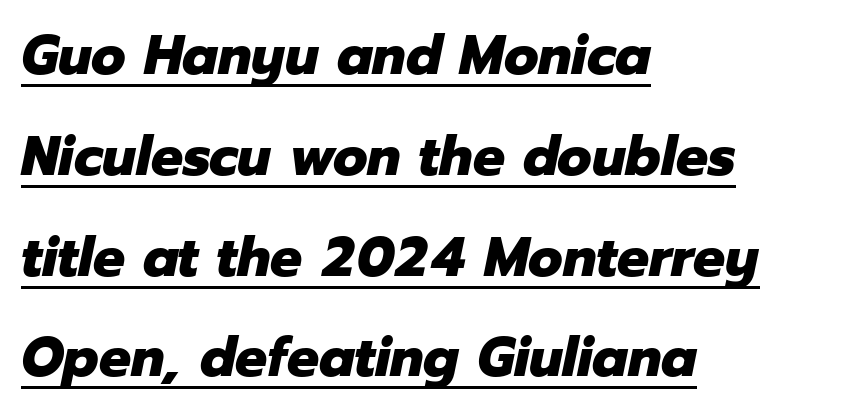
{"italic": "yes", "lean": "right", "slant_degrees": 12, "bold": "yes", "weight": "heavy", "width": "normal", "stroke_contrast": "low", "x_height": "medium", "monospaced": "no", "underline": "yes", "align": "left", "line_spacing_ratio": 1.8, "letter_spacing": "normal", "letter_spacing_em": 0.0, "glyph_px": 56}
